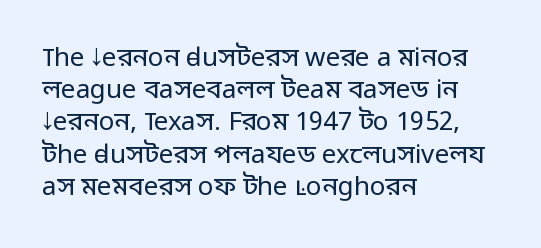
{"italic": "no", "bold": "no", "underline": "no", "align": "left", "line_spacing_ratio": 1.24, "letter_spacing": "normal", "letter_spacing_em": 0.0, "glyph_px": 26}
